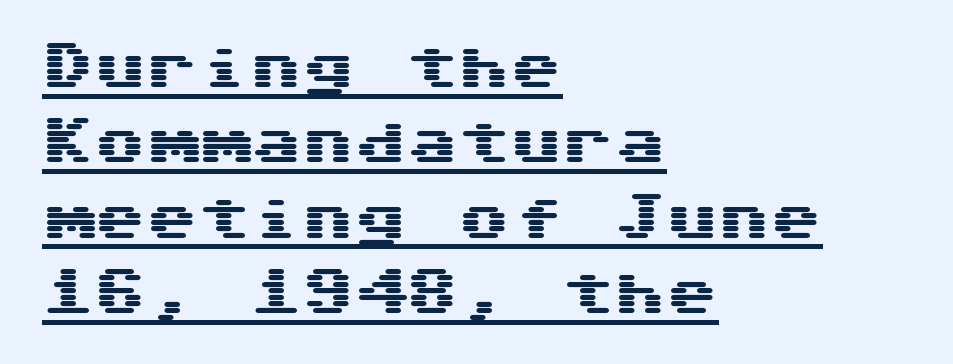
{"serif": "no", "italic": "no", "width": "wide", "stroke_contrast": "medium", "x_height": "medium", "underline": "yes", "align": "left", "line_spacing": "normal", "line_spacing_ratio": 1.45, "letter_spacing": "normal", "letter_spacing_em": 0.0, "glyph_px": 52}
